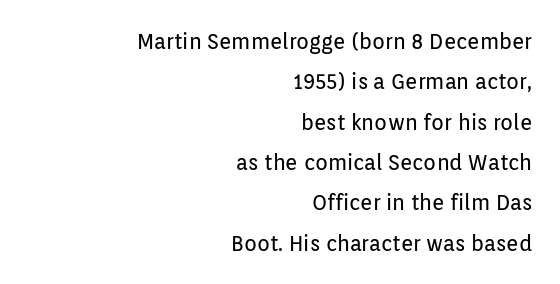
Q: Is the text bold? A: No.
Q: Is the text italic (slanted)? A: No, it is upright.
Q: Is the text underlined? A: No.
Q: How is the paragraph aligned? A: Right-aligned.
Q: Is the spacing between letters normal or unusually wide? A: Normal.
Q: Is the spacing between lines tight, normal or loose? A: Loose.
